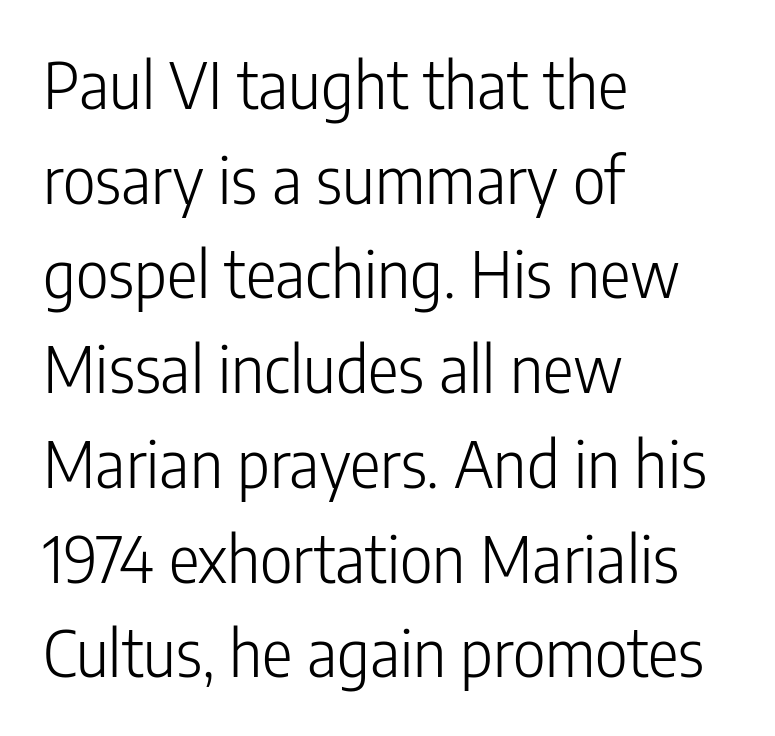
Teacher's note: observe the even left margin — that is flush-left alignment. Stroke mass is kept to a normal reading level or below. The letters carry no serifs — their stems end cleanly without finishing strokes. The letters stand straight up with perfectly vertical stems. Spacing between characters is what you'd get straight out of the box. Baseline-to-baseline distance is the conventional proportion of letter height.
